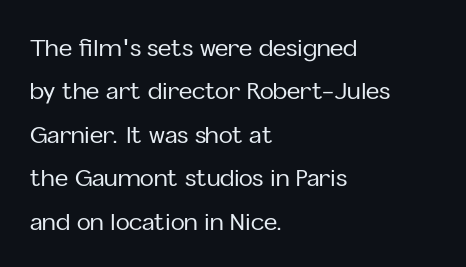
{"italic": "no", "underline": "no", "align": "left", "line_spacing_ratio": 1.89, "letter_spacing": "normal", "letter_spacing_em": 0.0, "glyph_px": 23}
